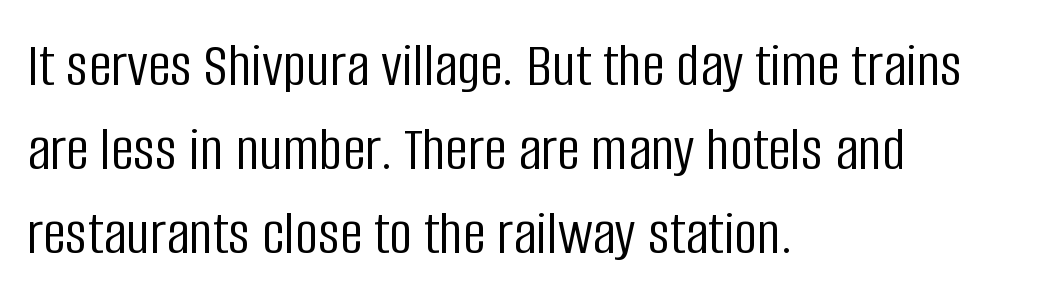
Q: Is the text bold? A: No.
Q: Is the text italic (slanted)? A: No, it is upright.
Q: Is the typeface a serif or a sans-serif typeface? A: Sans-serif.
Q: Is the text underlined? A: No.
Q: How is the paragraph aligned? A: Left-aligned.
Q: Is the spacing between letters normal or unusually wide? A: Normal.
Q: Is the spacing between lines tight, normal or loose? A: Normal.
Q: Width (condensed, normal, or wide)? A: Condensed.
Q: Stroke contrast? A: Low.
Q: x-height? A: Large.
Q: Monospaced? A: No.
